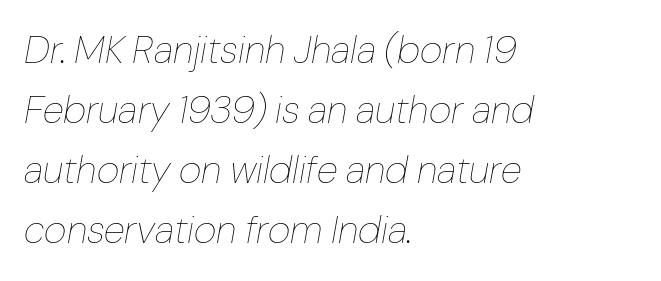
Q: Is the text bold? A: No.
Q: Is the text italic (slanted)? A: Yes, it leans right by about 10 degrees.
Q: Is the text underlined? A: No.
Q: How is the paragraph aligned? A: Left-aligned.
Q: Is the spacing between letters normal or unusually wide? A: Normal.
Q: Is the spacing between lines tight, normal or loose? A: Normal.
Q: Width (condensed, normal, or wide)? A: Normal.
Q: Stroke contrast? A: Low.
Q: x-height? A: Medium.
Q: Monospaced? A: No.
